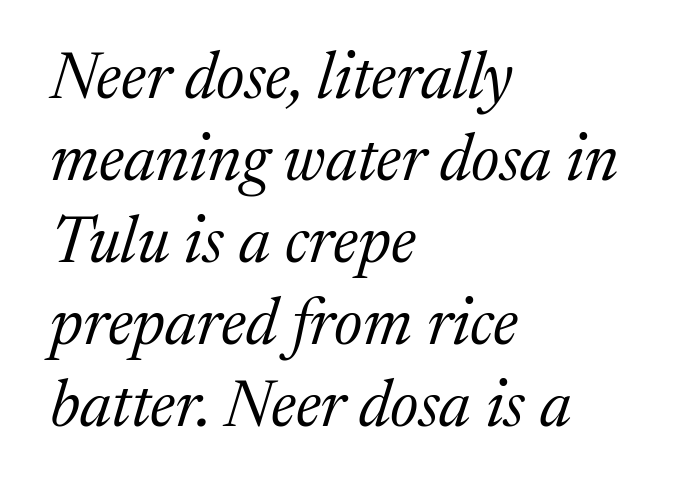
The image shows 65 px regular-weight serif type, italic (leaning right); set left-aligned, normal line spacing (1.26x), normal letter spacing, not underlined; medium stroke contrast and a medium x-height.
